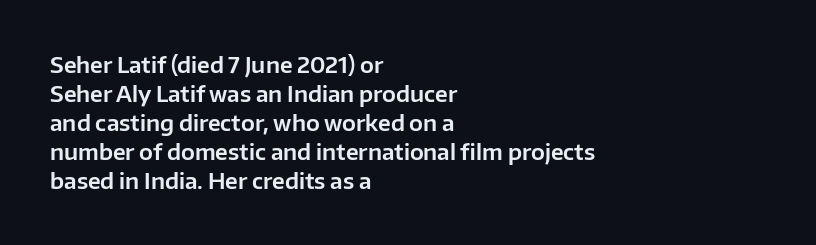
Q: Is the text italic (slanted)? A: No, it is upright.
Q: Is the text underlined? A: No.
Q: How is the paragraph aligned? A: Left-aligned.
Q: Is the spacing between letters normal or unusually wide? A: Normal.
Q: Is the spacing between lines tight, normal or loose? A: Normal.
